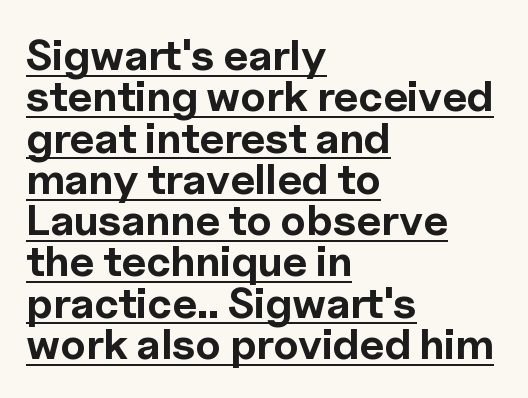
A classic flush-left, rag-right setting is used for this passage. A typesetter would mark this as roman, not italic. Thick stems and heavy bowls — unmistakably bold. Very little white space separates one row of letters from the next. Note the varied advance widths — an 'i' is clearly narrower than an 'm'.
